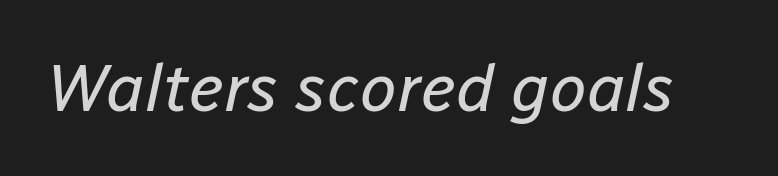
Q: Is the text bold? A: No.
Q: Is the text italic (slanted)? A: Yes, it leans right by about 12 degrees.
Q: Is the text underlined? A: No.
Q: Is the spacing between letters normal or unusually wide? A: Normal.
Q: Width (condensed, normal, or wide)? A: Normal.
Q: Stroke contrast? A: Low.
Q: x-height? A: Medium.
Q: Monospaced? A: No.
